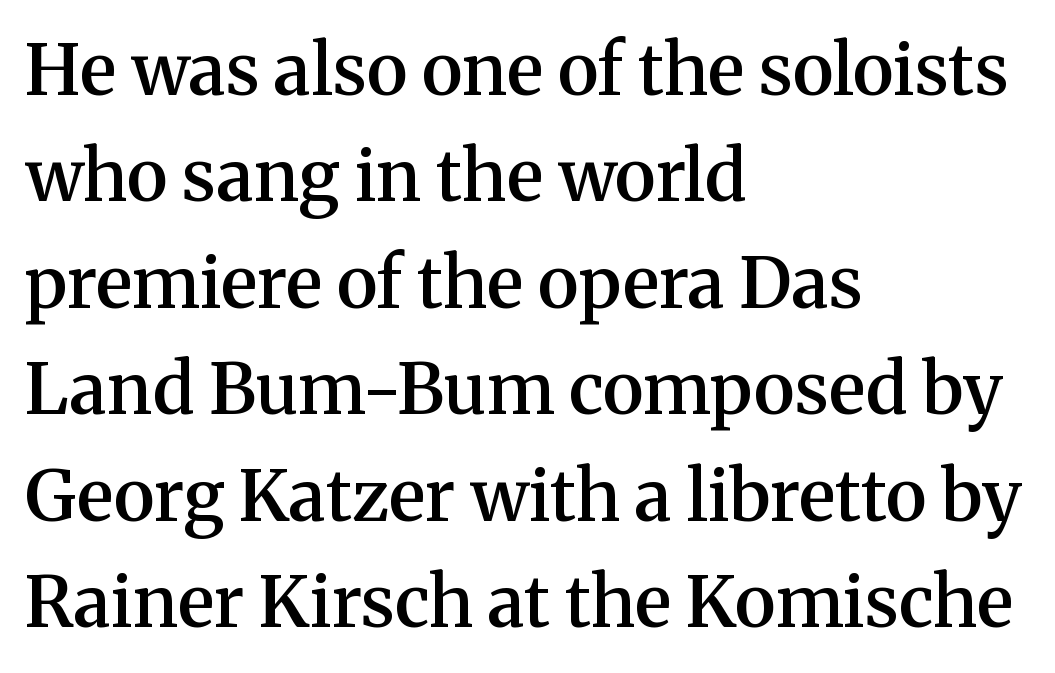
The lettering stays uniformly vertical, giving the passage a roman look. A student would call this left alignment; a typographer would say flush left, rag right. Regular leading. Spacing between characters is what you'd get straight out of the box. Examine the stroke ends and you'll spot serifs.
